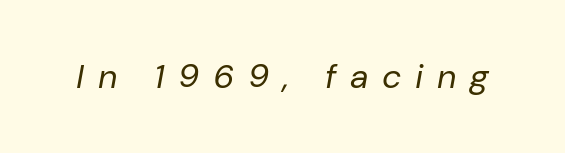
Q: Is the text bold? A: No.
Q: Is the text italic (slanted)? A: Yes, it leans right by about 10 degrees.
Q: Is the text underlined? A: No.
Q: Is the spacing between letters normal or unusually wide? A: Unusually wide.
Q: Width (condensed, normal, or wide)? A: Normal.
Q: Stroke contrast? A: Low.
Q: x-height? A: Medium.
Q: Monospaced? A: No.
